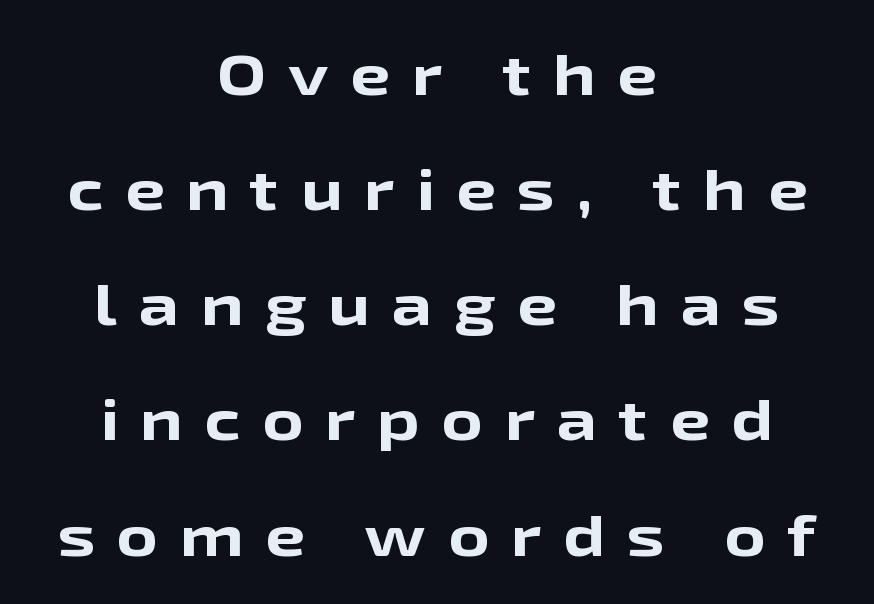
{"serif": "no", "italic": "no", "bold": "yes", "weight": "bold", "width": "wide", "stroke_contrast": "low", "x_height": "medium", "monospaced": "no", "underline": "no", "align": "center", "line_spacing": "loose", "line_spacing_ratio": 2.02, "letter_spacing": "wide", "letter_spacing_em": 0.38, "glyph_px": 57}
